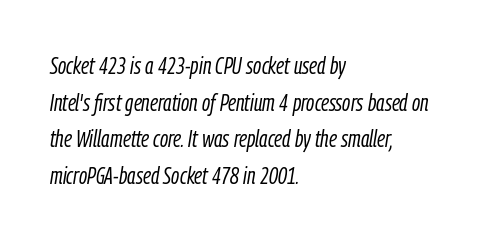
{"italic": "yes", "lean": "right", "slant_degrees": 9, "bold": "no", "underline": "no", "align": "left", "line_spacing": "normal", "line_spacing_ratio": 1.53, "letter_spacing": "normal", "letter_spacing_em": 0.0, "glyph_px": 24}
